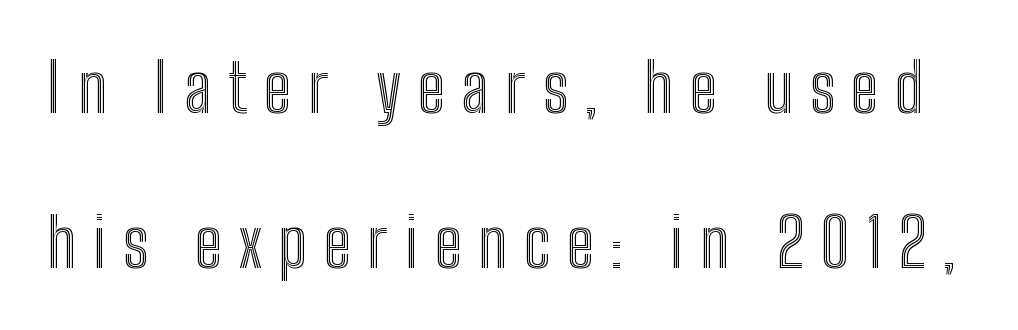
{"italic": "no", "width": "condensed", "x_height": "medium", "monospaced": "no", "underline": "no", "line_spacing": "loose", "line_spacing_ratio": 2.31, "letter_spacing": "wide", "letter_spacing_em": 0.25, "glyph_px": 67}
